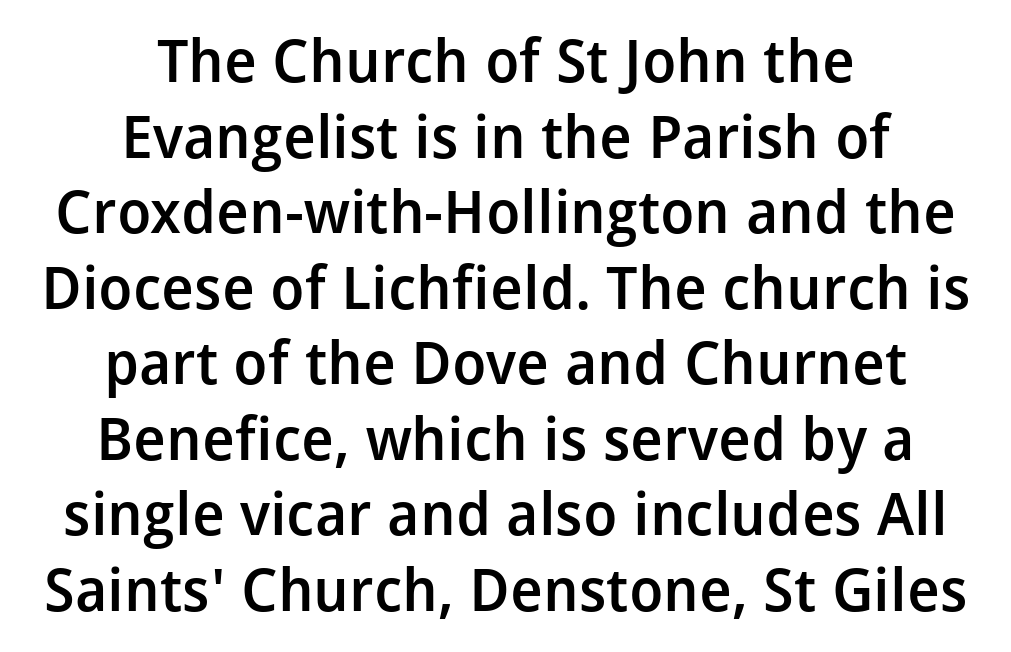
{"serif": "no", "italic": "no", "bold": "semi", "weight": "semibold", "width": "normal", "stroke_contrast": "low", "x_height": "medium", "monospaced": "no", "underline": "no", "align": "center", "line_spacing": "normal", "line_spacing_ratio": 1.28, "letter_spacing": "normal", "letter_spacing_em": 0.0, "glyph_px": 59}
